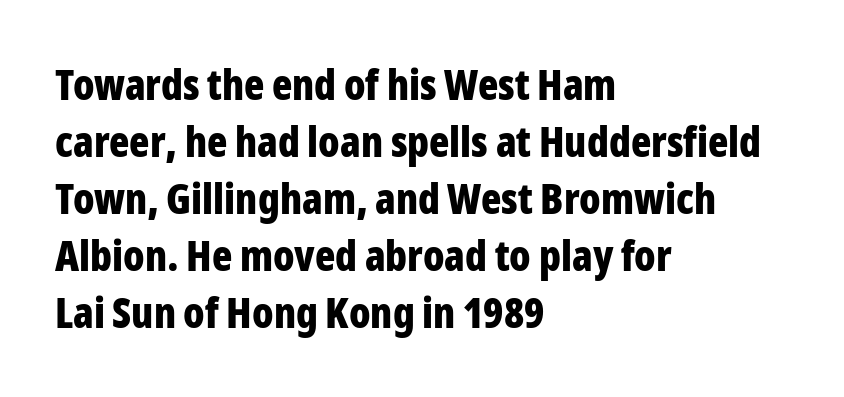
Q: Is the text bold? A: Yes.
Q: Is the text italic (slanted)? A: No, it is upright.
Q: Is the typeface a serif or a sans-serif typeface? A: Sans-serif.
Q: Is the text underlined? A: No.
Q: How is the paragraph aligned? A: Left-aligned.
Q: Is the spacing between letters normal or unusually wide? A: Normal.
Q: Is the spacing between lines tight, normal or loose? A: Normal.
Q: Width (condensed, normal, or wide)? A: Condensed.
Q: Stroke contrast? A: Low.
Q: x-height? A: Medium.
Q: Monospaced? A: No.
